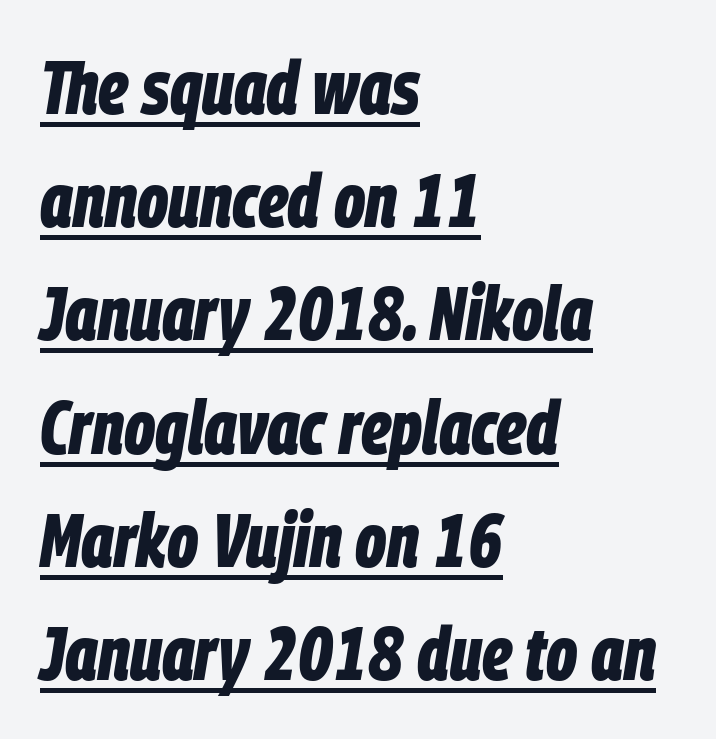
{"italic": "yes", "lean": "right", "slant_degrees": 9, "bold": "yes", "weight": "bold", "width": "condensed", "stroke_contrast": "low", "x_height": "large", "monospaced": "no", "underline": "yes", "align": "left", "line_spacing": "normal", "line_spacing_ratio": 1.49, "letter_spacing": "normal", "letter_spacing_em": 0.0, "glyph_px": 76}
